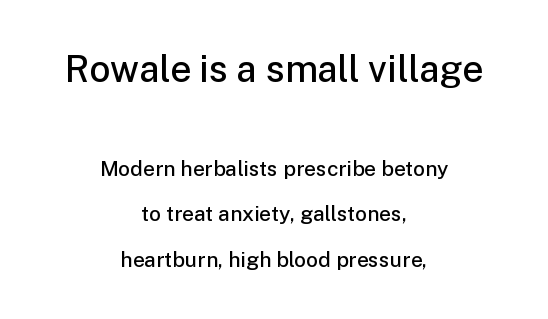
Students, this is semibold: more ink than regular, less than bold. The lines in this sample share a center point and differ in where they start and stop. The face used here appears at its bigger size in the upper chunk. You could not count columns in this text — the font is proportionally spaced. The letters stand straight up with perfectly vertical stems.
